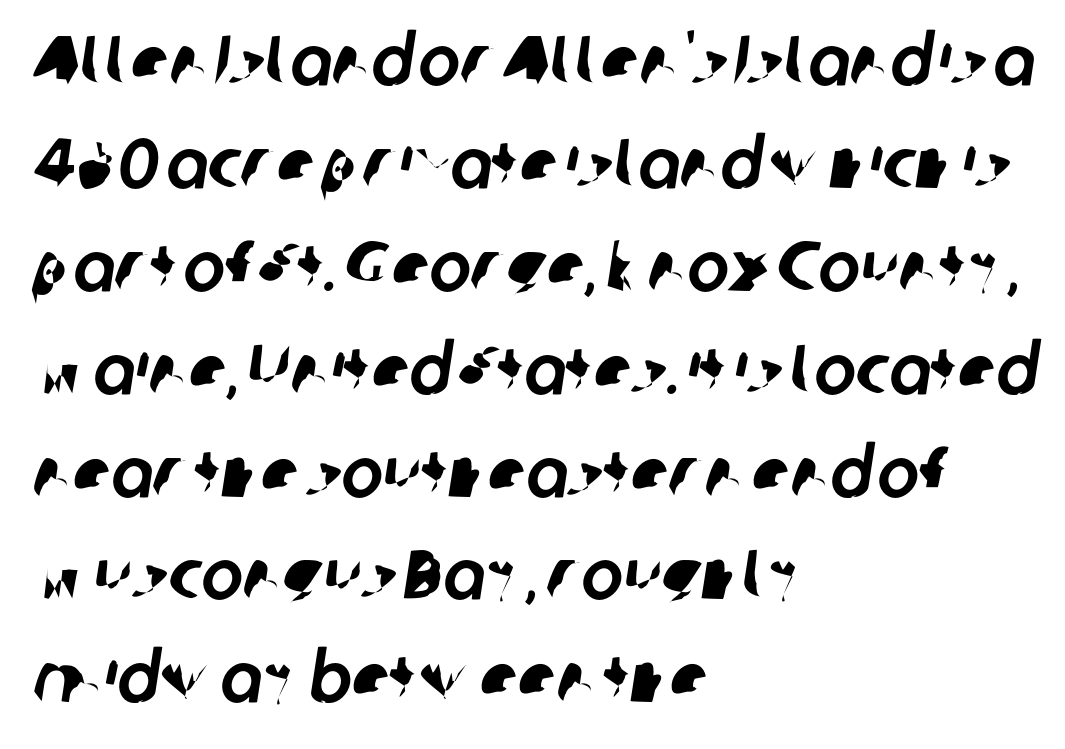
Q: Is the typeface a serif or a sans-serif typeface? A: Sans-serif.
Q: Is the text underlined? A: No.
Q: How is the paragraph aligned? A: Left-aligned.
Q: Is the spacing between letters normal or unusually wide? A: Normal.
Q: Is the spacing between lines tight, normal or loose? A: Normal.
Q: Width (condensed, normal, or wide)? A: Normal.
Q: Stroke contrast? A: Low.
Q: x-height? A: Medium.
Q: Monospaced? A: No.
